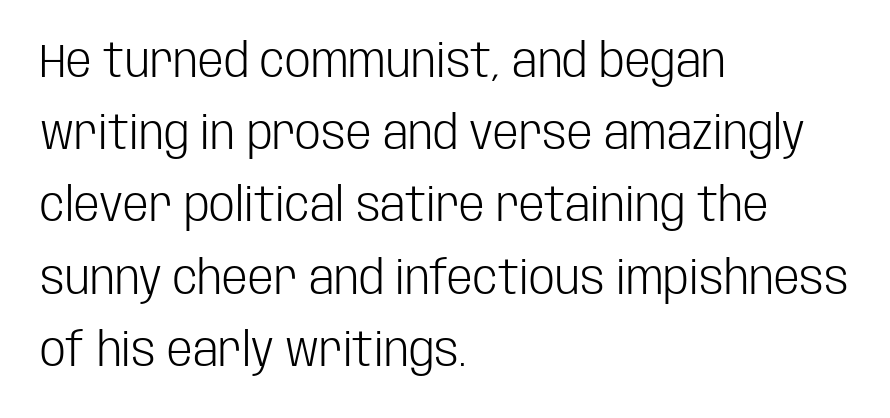
Q: Is the text bold? A: No.
Q: Is the text italic (slanted)? A: No, it is upright.
Q: Is the typeface a serif or a sans-serif typeface? A: Sans-serif.
Q: Is the text underlined? A: No.
Q: How is the paragraph aligned? A: Left-aligned.
Q: Is the spacing between letters normal or unusually wide? A: Normal.
Q: Is the spacing between lines tight, normal or loose? A: Normal.
Q: Width (condensed, normal, or wide)? A: Condensed.
Q: Stroke contrast? A: Low.
Q: x-height? A: Large.
Q: Monospaced? A: No.
